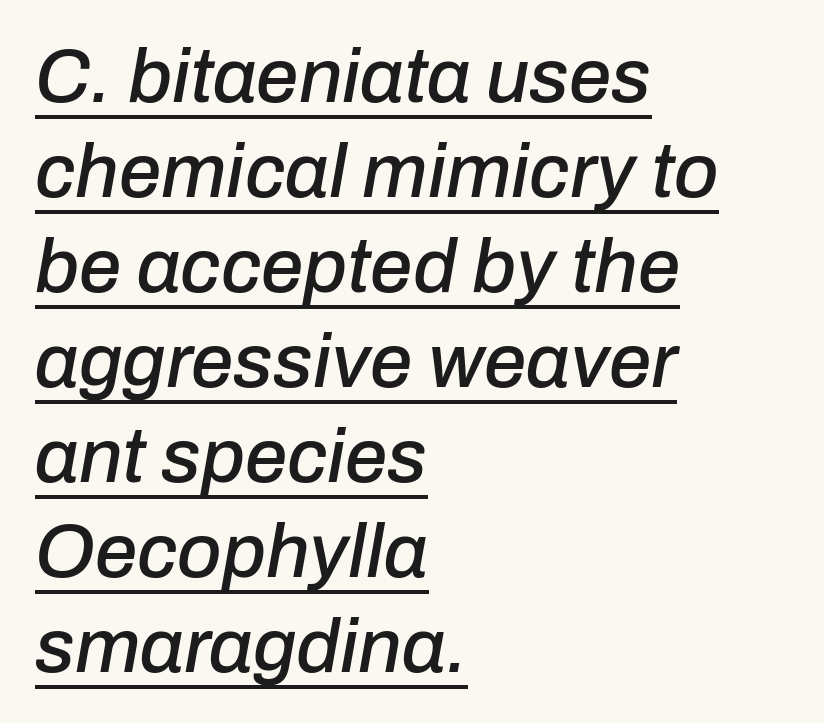
The image shows 76 px text type, italic (leaning right); set left-aligned, normal line spacing (1.25x), normal letter spacing, underlined; low stroke contrast and a medium x-height.
